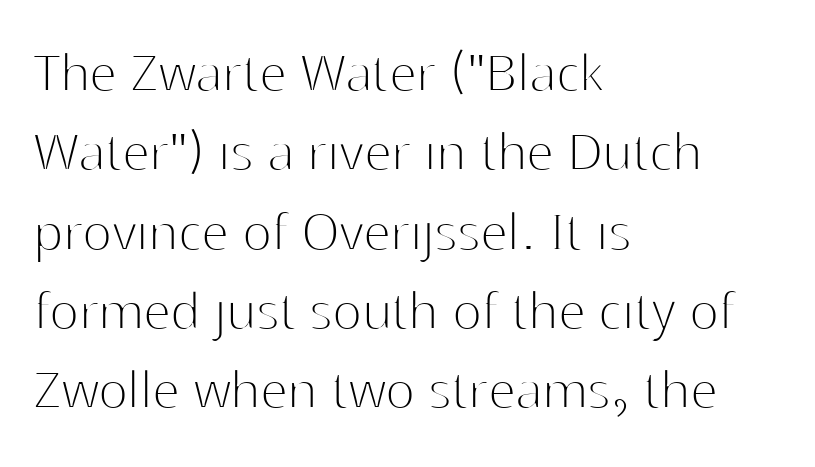
Q: Is the text bold? A: No.
Q: Is the text italic (slanted)? A: No, it is upright.
Q: Is the typeface a serif or a sans-serif typeface? A: Sans-serif.
Q: Is the text underlined? A: No.
Q: How is the paragraph aligned? A: Left-aligned.
Q: Is the spacing between letters normal or unusually wide? A: Normal.
Q: Is the spacing between lines tight, normal or loose? A: Normal.
Q: Width (condensed, normal, or wide)? A: Normal.
Q: Stroke contrast? A: High.
Q: x-height? A: Medium.
Q: Monospaced? A: No.
